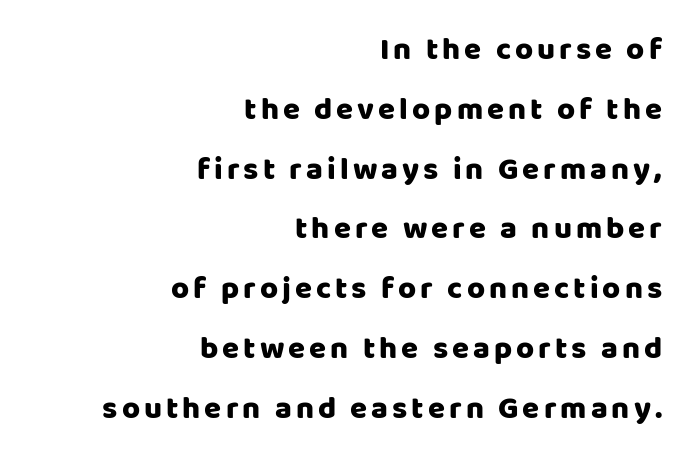
Q: Is the text italic (slanted)? A: No, it is upright.
Q: Is the typeface a serif or a sans-serif typeface? A: Sans-serif.
Q: Is the text underlined? A: No.
Q: How is the paragraph aligned? A: Right-aligned.
Q: Is the spacing between lines tight, normal or loose? A: Loose.
Q: Width (condensed, normal, or wide)? A: Normal.
Q: Stroke contrast? A: Low.
Q: x-height? A: Large.
Q: Monospaced? A: No.
